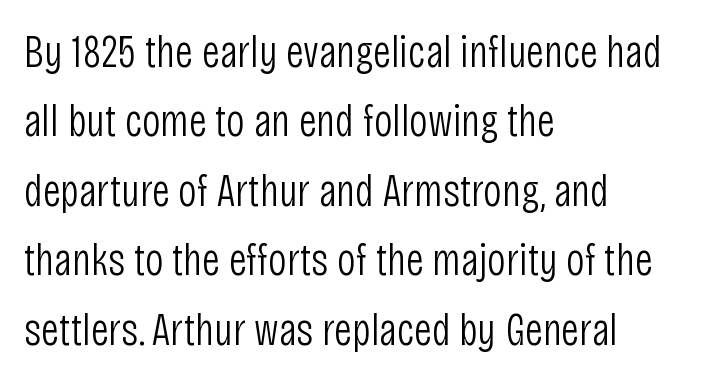
The image shows 46 px light, condensed sans-serif type, upright; set left-aligned, normal line spacing (1.51x), normal letter spacing, not underlined; low stroke contrast and a large x-height.
